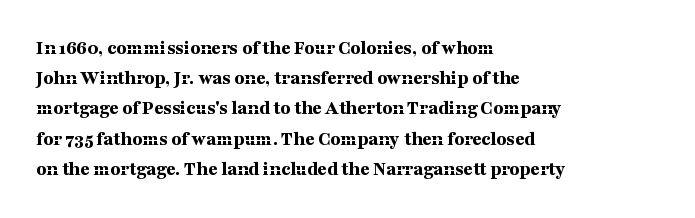
Where is the straight margin? On the left. Between one letter and the next there's only the usual sliver of space. Is there any slant? The stems are plumb. Every letter is thick-stroked: bold, no question.
